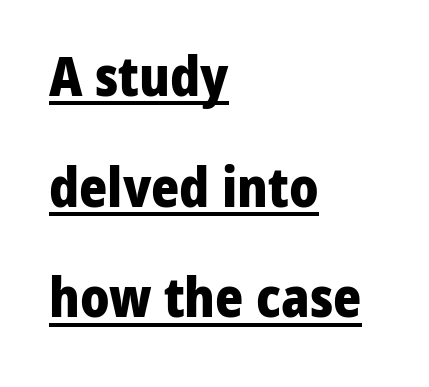
{"serif": "no", "italic": "no", "bold": "yes", "weight": "heavy", "width": "normal", "stroke_contrast": "low", "x_height": "medium", "monospaced": "no", "underline": "yes", "align": "left", "line_spacing": "loose", "line_spacing_ratio": 2.05, "letter_spacing": "normal", "letter_spacing_em": 0.0, "glyph_px": 54}
